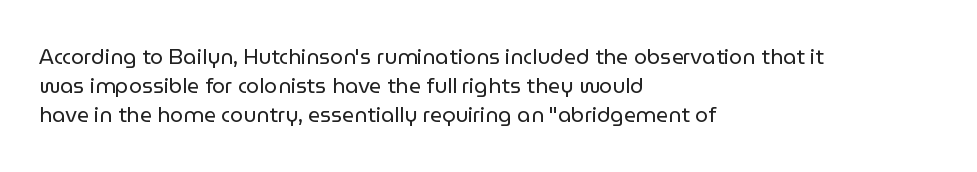
Q: Is the text bold? A: No.
Q: Is the text italic (slanted)? A: No, it is upright.
Q: Is the text underlined? A: No.
Q: How is the paragraph aligned? A: Left-aligned.
Q: Is the spacing between letters normal or unusually wide? A: Normal.
Q: Is the spacing between lines tight, normal or loose? A: Normal.
